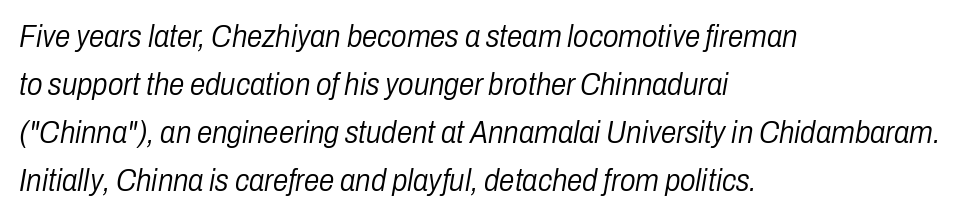
Q: Is the text bold? A: No.
Q: Is the text italic (slanted)? A: Yes, it leans right by about 10 degrees.
Q: Is the text underlined? A: No.
Q: How is the paragraph aligned? A: Left-aligned.
Q: Is the spacing between letters normal or unusually wide? A: Normal.
Q: Is the spacing between lines tight, normal or loose? A: Normal.
Q: Width (condensed, normal, or wide)? A: Condensed.
Q: Stroke contrast? A: Low.
Q: x-height? A: Medium.
Q: Monospaced? A: No.
